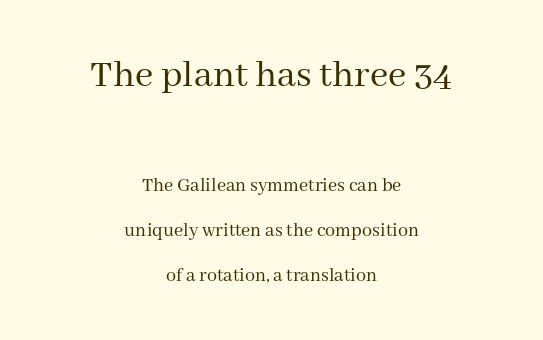
Q: Is the text bold? A: No.
Q: Is the text italic (slanted)? A: No, it is upright.
Q: Is the typeface a serif or a sans-serif typeface? A: Serif.
Q: Is the text underlined? A: No.
Q: How is the paragraph aligned? A: Centered.
Q: Is the spacing between letters normal or unusually wide? A: Normal.
Q: Is the spacing between lines tight, normal or loose? A: Loose.
Q: Which block of text is set in a larger size, the first (top) or the second (bottom)? A: The first (top) one.
Q: Width (condensed, normal, or wide)? A: Normal.
Q: Stroke contrast? A: Medium.
Q: x-height? A: Medium.
Q: Monospaced? A: No.
